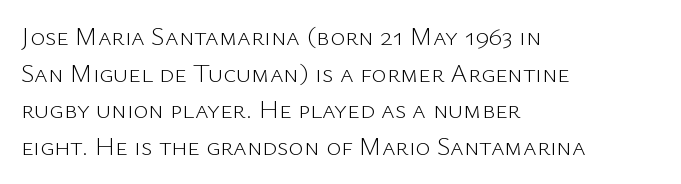
{"italic": "no", "bold": "no", "underline": "no", "align": "left", "line_spacing": "normal", "line_spacing_ratio": 1.41, "letter_spacing": "normal", "letter_spacing_em": 0.0, "glyph_px": 26}
